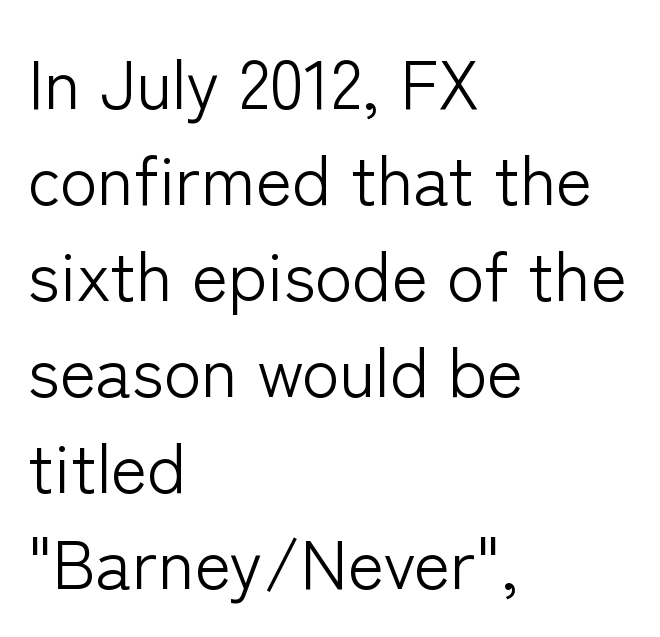
{"serif": "no", "italic": "no", "bold": "no", "weight": "light", "width": "normal", "stroke_contrast": "low", "x_height": "medium", "monospaced": "no", "underline": "no", "align": "left", "line_spacing": "normal", "line_spacing_ratio": 1.39, "letter_spacing": "normal", "letter_spacing_em": 0.0, "glyph_px": 69}
